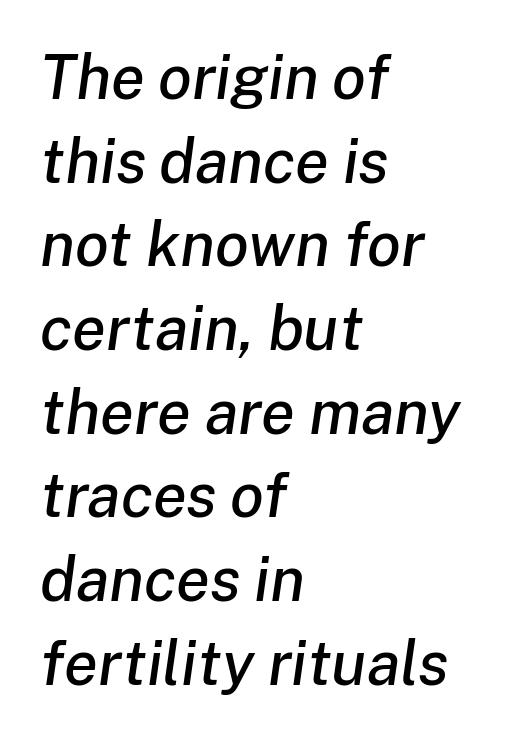
This sample has the flowing, uneven cadence of proportional lettering. Typeset ragged right — the left edge is the straight one. The passage shown stacks its lines at a standard gap. The specimen omits any rule beneath the text block's lines.
